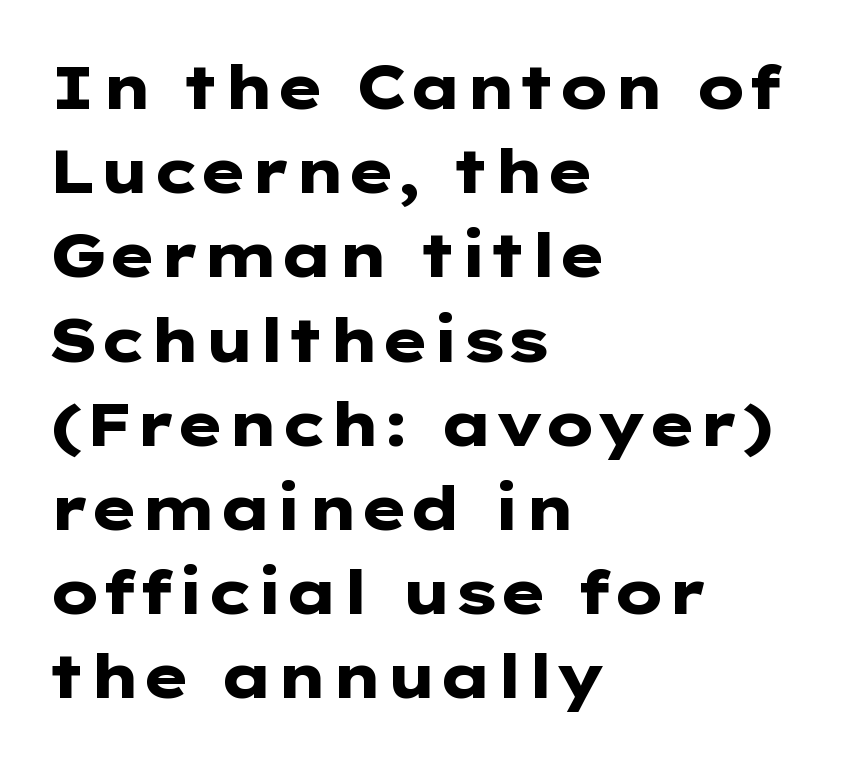
Q: Is the text bold? A: Yes.
Q: Is the text italic (slanted)? A: No, it is upright.
Q: Is the typeface a serif or a sans-serif typeface? A: Sans-serif.
Q: Is the text underlined? A: No.
Q: How is the paragraph aligned? A: Left-aligned.
Q: Is the spacing between letters normal or unusually wide? A: Normal.
Q: Is the spacing between lines tight, normal or loose? A: Normal.
Q: Width (condensed, normal, or wide)? A: Wide.
Q: Stroke contrast? A: Low.
Q: x-height? A: Medium.
Q: Monospaced? A: No.
